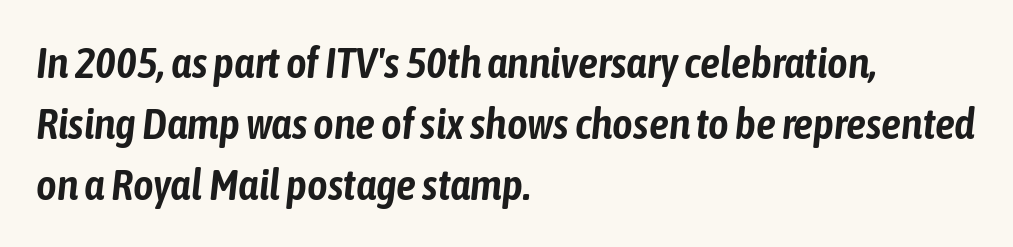
Q: Is the text italic (slanted)? A: Yes, it leans right by about 6 degrees.
Q: Is the text underlined? A: No.
Q: How is the paragraph aligned? A: Left-aligned.
Q: Is the spacing between letters normal or unusually wide? A: Normal.
Q: Is the spacing between lines tight, normal or loose? A: Normal.
Q: Width (condensed, normal, or wide)? A: Condensed.
Q: Stroke contrast? A: Low.
Q: x-height? A: Medium.
Q: Monospaced? A: No.
